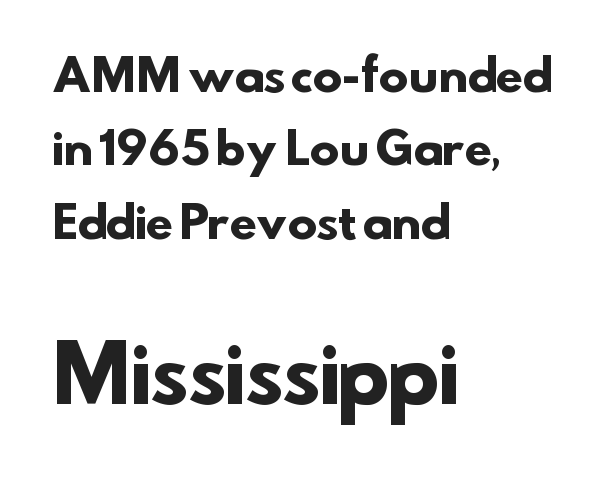
Q: Is the text bold? A: Yes.
Q: Is the typeface a serif or a sans-serif typeface? A: Sans-serif.
Q: Is the text underlined? A: No.
Q: How is the paragraph aligned? A: Left-aligned.
Q: Is the spacing between letters normal or unusually wide? A: Normal.
Q: Is the spacing between lines tight, normal or loose? A: Normal.
Q: Which block of text is set in a larger size, the first (top) or the second (bottom)? A: The second (bottom) one.
Q: Width (condensed, normal, or wide)? A: Normal.
Q: Stroke contrast? A: Low.
Q: x-height? A: Small.
Q: Monospaced? A: No.
